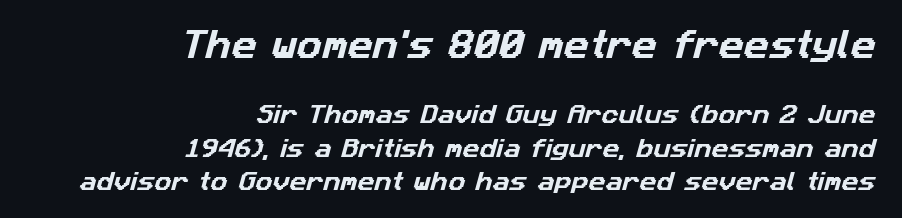
Q: Is the typeface a serif or a sans-serif typeface? A: Sans-serif.
Q: Is the text underlined? A: No.
Q: How is the paragraph aligned? A: Right-aligned.
Q: Is the spacing between letters normal or unusually wide? A: Normal.
Q: Is the spacing between lines tight, normal or loose? A: Normal.
Q: Which block of text is set in a larger size, the first (top) or the second (bottom)? A: The first (top) one.
Q: Width (condensed, normal, or wide)? A: Normal.
Q: Stroke contrast? A: Low.
Q: x-height? A: Medium.
Q: Monospaced? A: No.
